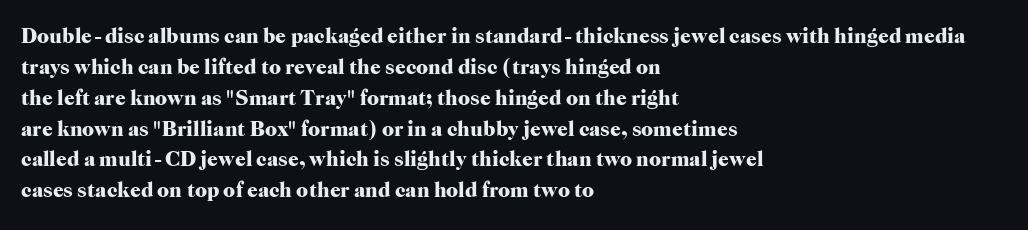
The image shows 21 px bold type, upright; set left-aligned, normal line spacing (1.47x), normal letter spacing, not underlined.
